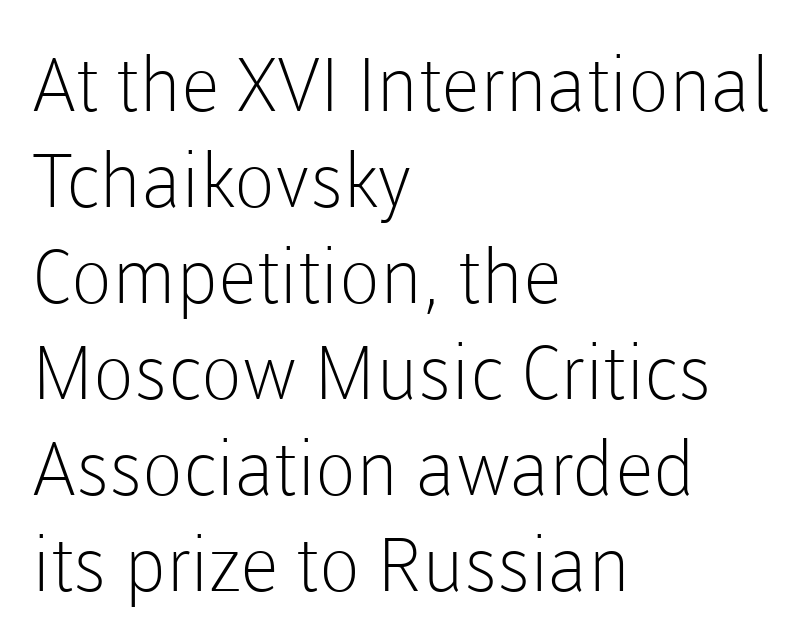
{"serif": "no", "italic": "no", "bold": "no", "weight": "light", "width": "normal", "stroke_contrast": "low", "x_height": "medium", "monospaced": "no", "underline": "no", "align": "left", "line_spacing": "normal", "line_spacing_ratio": 1.28, "letter_spacing": "normal", "letter_spacing_em": 0.0, "glyph_px": 75}
